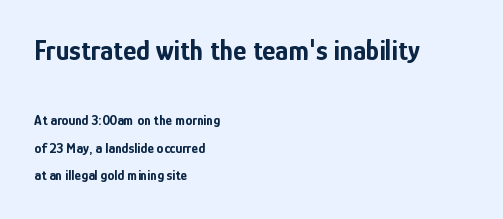
Q: Is the text bold? A: Yes.
Q: Is the text italic (slanted)? A: No, it is upright.
Q: Is the typeface a serif or a sans-serif typeface? A: Sans-serif.
Q: Is the text underlined? A: No.
Q: How is the paragraph aligned? A: Left-aligned.
Q: Is the spacing between letters normal or unusually wide? A: Normal.
Q: Is the spacing between lines tight, normal or loose? A: Loose.
Q: Which block of text is set in a larger size, the first (top) or the second (bottom)? A: The first (top) one.
Q: Width (condensed, normal, or wide)? A: Condensed.
Q: Stroke contrast? A: Low.
Q: x-height? A: Medium.
Q: Monospaced? A: No.
